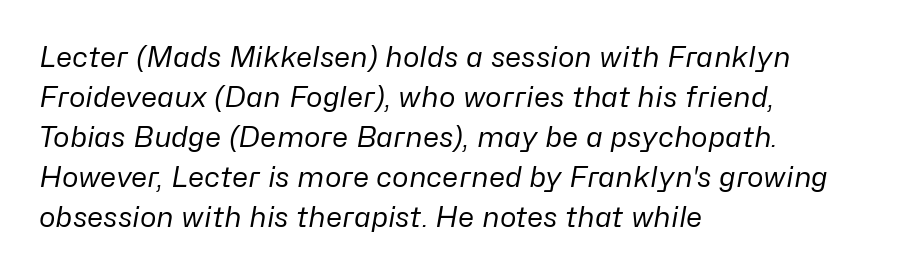
Q: Is the text bold? A: No.
Q: Is the text italic (slanted)? A: Yes, it leans right by about 10 degrees.
Q: Is the text underlined? A: No.
Q: How is the paragraph aligned? A: Left-aligned.
Q: Is the spacing between letters normal or unusually wide? A: Normal.
Q: Is the spacing between lines tight, normal or loose? A: Normal.
Q: Width (condensed, normal, or wide)? A: Normal.
Q: Stroke contrast? A: Low.
Q: x-height? A: Medium.
Q: Monospaced? A: No.
